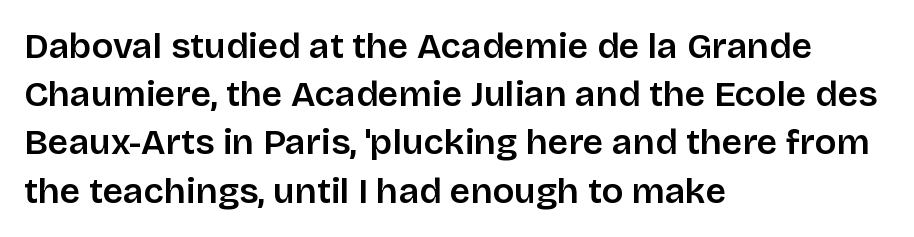
Q: Is the text italic (slanted)? A: No, it is upright.
Q: Is the typeface a serif or a sans-serif typeface? A: Sans-serif.
Q: Is the text underlined? A: No.
Q: How is the paragraph aligned? A: Left-aligned.
Q: Is the spacing between letters normal or unusually wide? A: Normal.
Q: Is the spacing between lines tight, normal or loose? A: Normal.
Q: Width (condensed, normal, or wide)? A: Normal.
Q: Stroke contrast? A: Low.
Q: x-height? A: Large.
Q: Monospaced? A: No.
